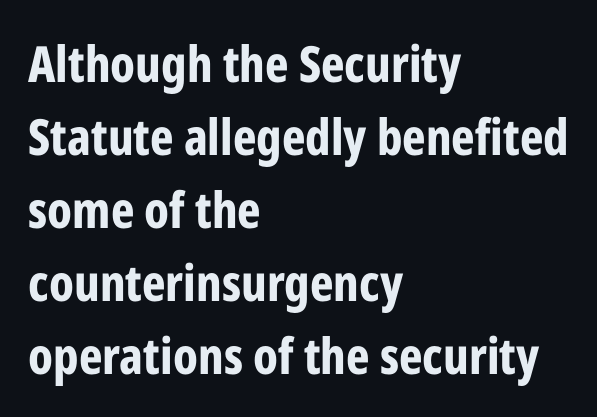
The image shows 50 px bold, condensed sans-serif type, upright; set left-aligned, normal line spacing (1.46x), normal letter spacing, not underlined; low stroke contrast and a medium x-height.
